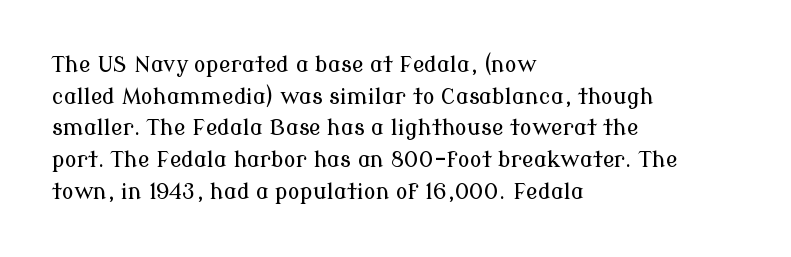
The image shows 22 px text type, upright; set left-aligned, normal line spacing (1.44x), normal letter spacing, not underlined.
